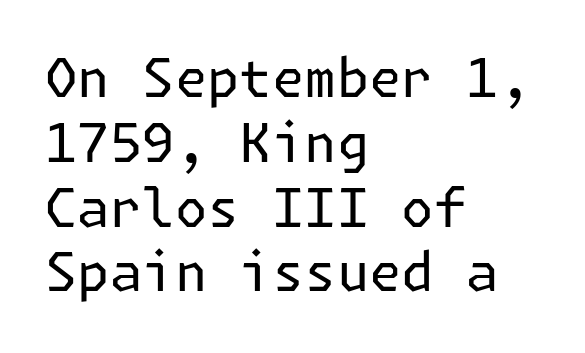
Q: Is the text bold? A: No.
Q: Is the text italic (slanted)? A: No, it is upright.
Q: Is the typeface a serif or a sans-serif typeface? A: Sans-serif.
Q: Is the text underlined? A: No.
Q: How is the paragraph aligned? A: Left-aligned.
Q: Is the spacing between letters normal or unusually wide? A: Normal.
Q: Width (condensed, normal, or wide)? A: Normal.
Q: Stroke contrast? A: Low.
Q: x-height? A: Medium.
